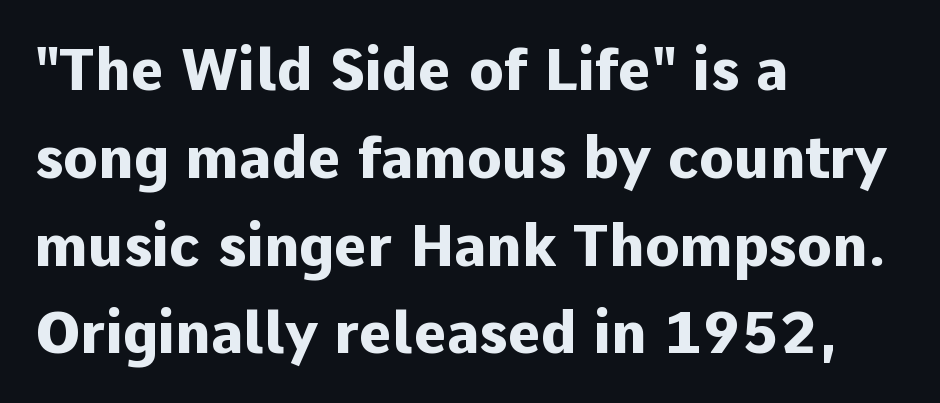
The image shows 57 px heavy sans-serif type, upright; set left-aligned, normal line spacing (1.54x), normal letter spacing, not underlined; low stroke contrast and a medium x-height.
